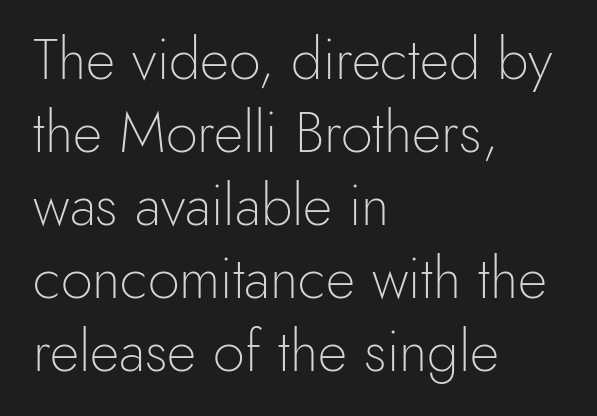
The image shows 57 px light sans-serif type, upright; set left-aligned, normal line spacing (1.28x), normal letter spacing, not underlined; a small x-height.
